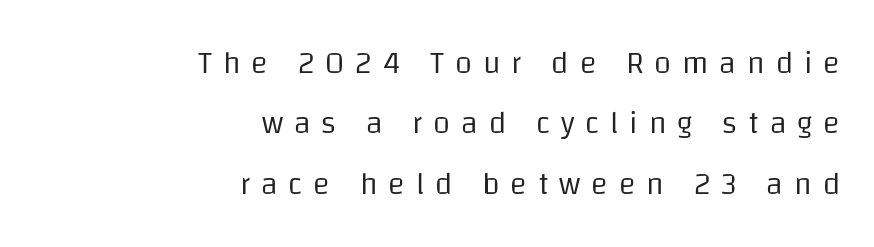
Q: Is the text bold? A: No.
Q: Is the text italic (slanted)? A: No, it is upright.
Q: Is the typeface a serif or a sans-serif typeface? A: Sans-serif.
Q: Is the text underlined? A: No.
Q: How is the paragraph aligned? A: Right-aligned.
Q: Is the spacing between letters normal or unusually wide? A: Unusually wide.
Q: Is the spacing between lines tight, normal or loose? A: Loose.
Q: Width (condensed, normal, or wide)? A: Normal.
Q: Stroke contrast? A: Low.
Q: x-height? A: Large.
Q: Monospaced? A: No.
